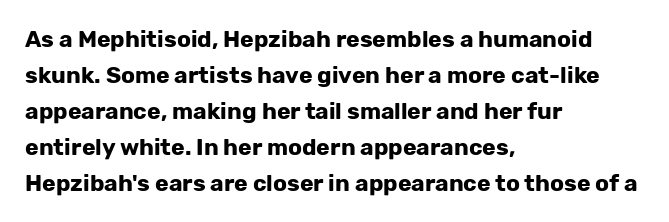
Q: Is the text bold? A: Yes.
Q: Is the text italic (slanted)? A: No, it is upright.
Q: Is the text underlined? A: No.
Q: How is the paragraph aligned? A: Left-aligned.
Q: Is the spacing between letters normal or unusually wide? A: Normal.
Q: Is the spacing between lines tight, normal or loose? A: Normal.
